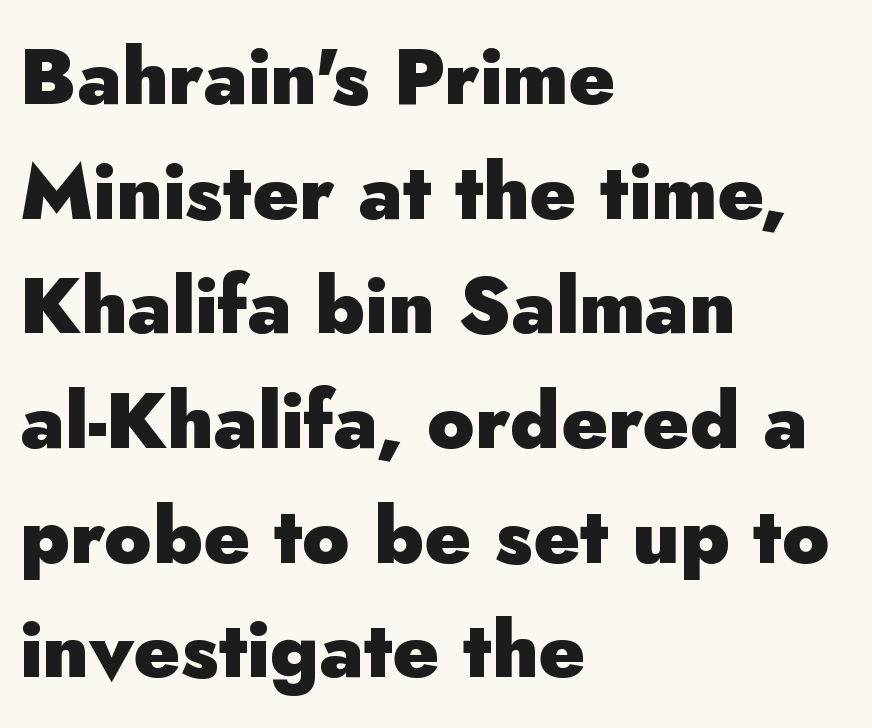
{"serif": "no", "italic": "no", "bold": "yes", "weight": "heavy", "width": "normal", "stroke_contrast": "low", "x_height": "small", "monospaced": "no", "underline": "no", "align": "left", "line_spacing": "normal", "line_spacing_ratio": 1.47, "letter_spacing": "normal", "letter_spacing_em": 0.0, "glyph_px": 78}
